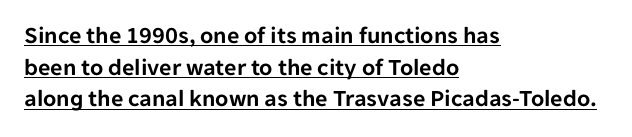
The image shows 24 px text type, upright; set left-aligned, normal line spacing (1.32x), normal letter spacing, underlined.
